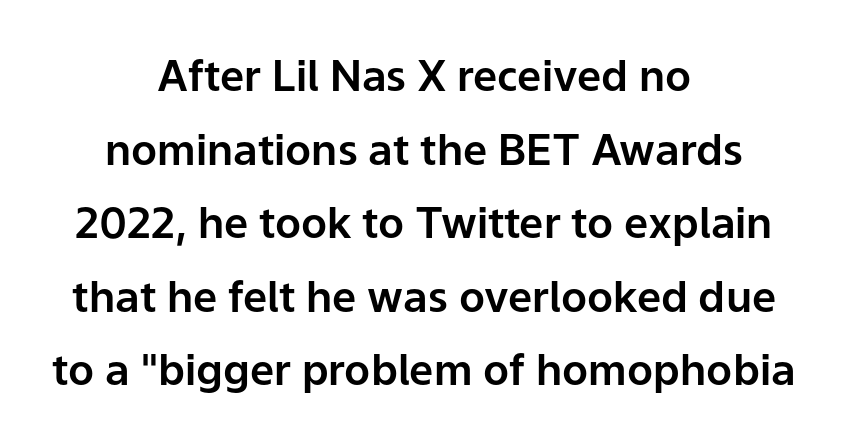
Q: Is the text italic (slanted)? A: No, it is upright.
Q: Is the typeface a serif or a sans-serif typeface? A: Sans-serif.
Q: Is the text underlined? A: No.
Q: How is the paragraph aligned? A: Centered.
Q: Is the spacing between letters normal or unusually wide? A: Normal.
Q: Width (condensed, normal, or wide)? A: Normal.
Q: Stroke contrast? A: Low.
Q: x-height? A: Medium.
Q: Monospaced? A: No.
